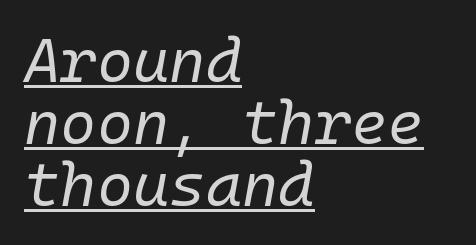
These lines stack with their left ends in a neat column. These lines are rendered in a fixed-pitch font. Leading: reduced. The face used here has a pronounced slope to its letters. This rendering features underlined lettering. Each stroke keeps to a modest, everyday thickness or less.
